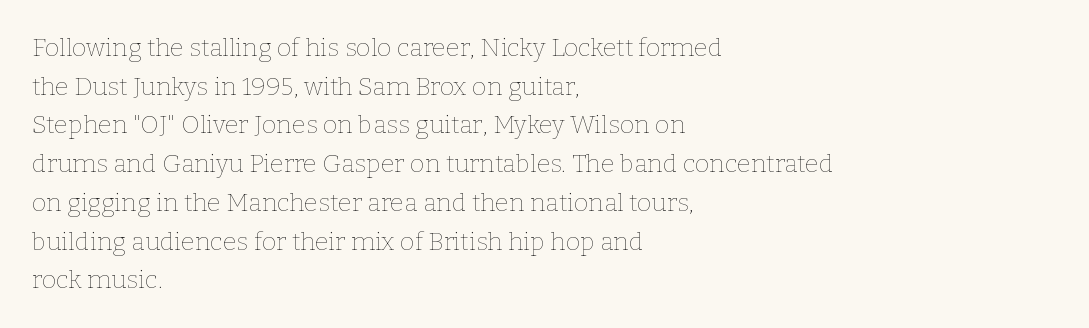
The image shows 25 px text type, upright; set left-aligned, normal line spacing (1.55x), normal letter spacing, not underlined.
